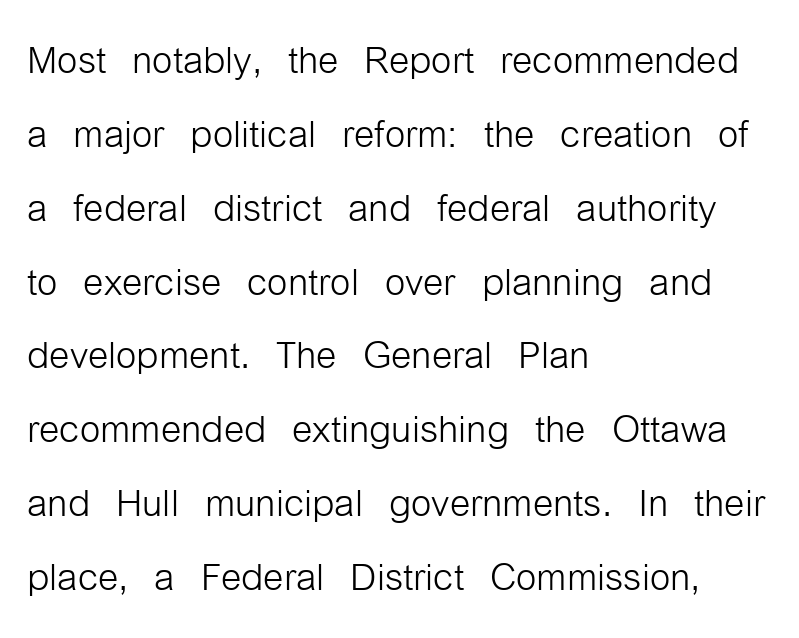
Q: Is the text bold? A: No.
Q: Is the text italic (slanted)? A: No, it is upright.
Q: Is the typeface a serif or a sans-serif typeface? A: Sans-serif.
Q: Is the text underlined? A: No.
Q: How is the paragraph aligned? A: Left-aligned.
Q: Is the spacing between letters normal or unusually wide? A: Normal.
Q: Is the spacing between lines tight, normal or loose? A: Normal.
Q: Width (condensed, normal, or wide)? A: Condensed.
Q: Stroke contrast? A: Low.
Q: x-height? A: Medium.
Q: Monospaced? A: No.
